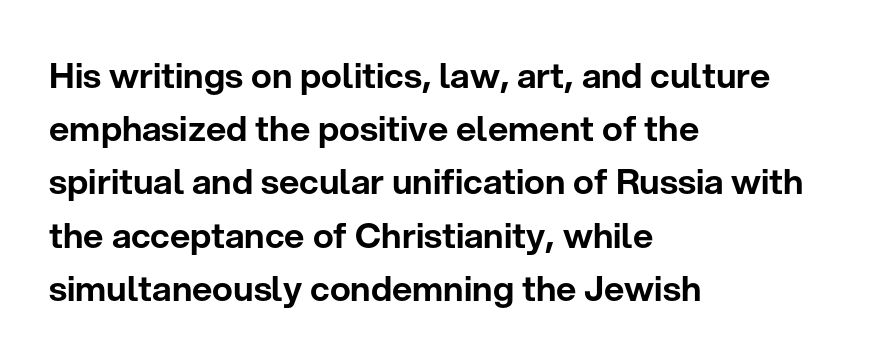
{"serif": "no", "italic": "no", "width": "normal", "stroke_contrast": "low", "x_height": "medium", "monospaced": "no", "underline": "no", "align": "left", "line_spacing": "normal", "line_spacing_ratio": 1.52, "letter_spacing": "normal", "letter_spacing_em": 0.0, "glyph_px": 35}
